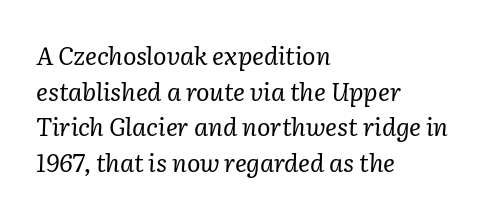
{"italic": "yes", "lean": "right", "slant_degrees": 2, "bold": "no", "underline": "no", "align": "left", "line_spacing": "normal", "line_spacing_ratio": 1.43, "letter_spacing": "normal", "letter_spacing_em": 0.0, "glyph_px": 25}
